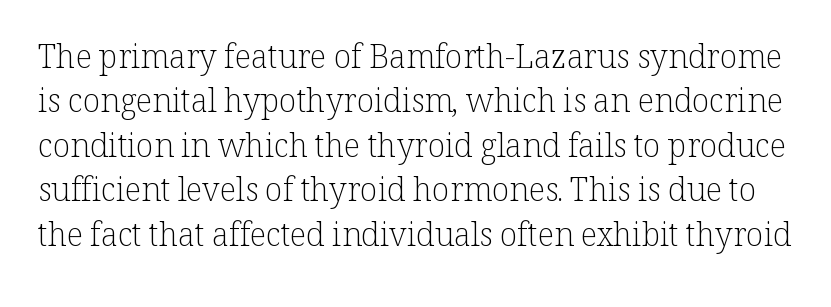
{"serif": "yes", "italic": "no", "bold": "no", "weight": "light", "width": "normal", "stroke_contrast": "low", "x_height": "medium", "monospaced": "no", "underline": "no", "line_spacing": "normal", "line_spacing_ratio": 1.39, "letter_spacing": "normal", "letter_spacing_em": 0.0, "glyph_px": 32}
